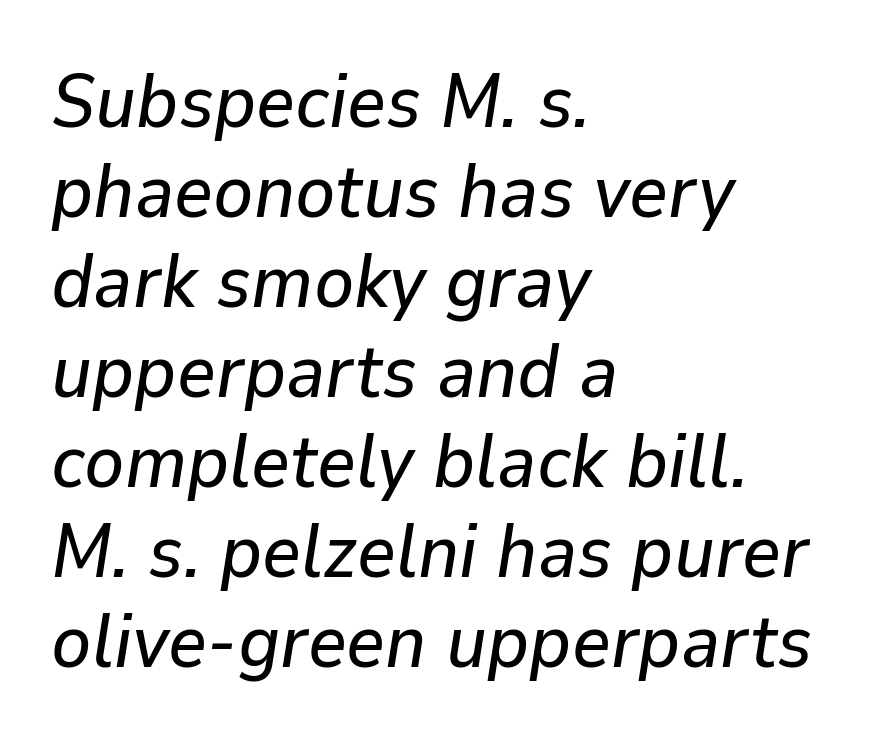
{"italic": "yes", "lean": "right", "slant_degrees": 9, "width": "normal", "stroke_contrast": "low", "x_height": "medium", "monospaced": "no", "underline": "no", "align": "left", "line_spacing_ratio": 1.2, "letter_spacing": "normal", "letter_spacing_em": 0.0, "glyph_px": 75}
